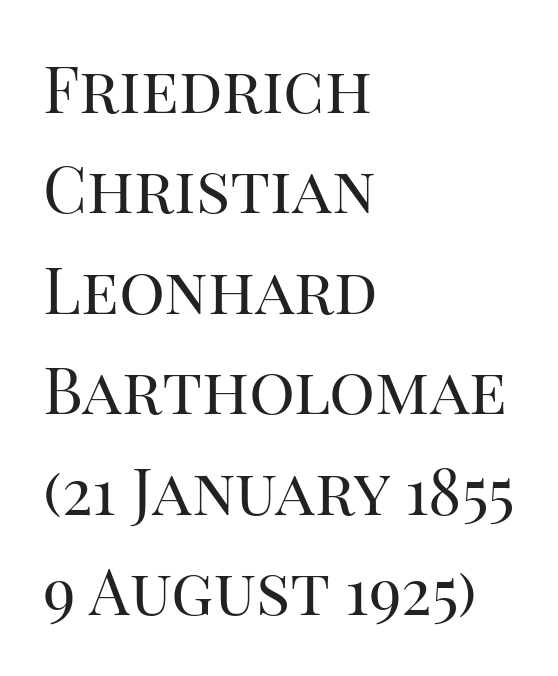
The image shows 64 px regular-weight serif type, upright; set left-aligned, normal line spacing (1.57x), normal letter spacing, not underlined; high stroke contrast and a large x-height.
